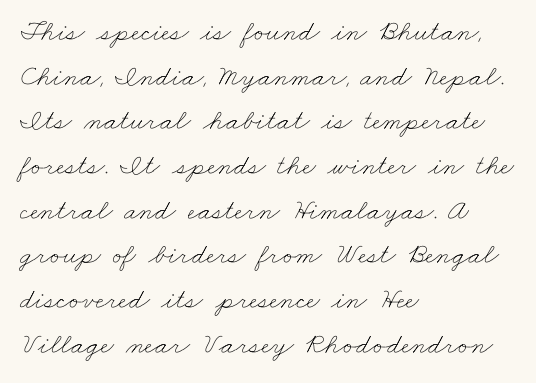
Q: Is the text bold? A: No.
Q: Is the text underlined? A: No.
Q: How is the paragraph aligned? A: Left-aligned.
Q: Is the spacing between letters normal or unusually wide? A: Normal.
Q: Is the spacing between lines tight, normal or loose? A: Normal.
Q: Width (condensed, normal, or wide)? A: Wide.
Q: Stroke contrast? A: Low.
Q: x-height? A: Small.
Q: Monospaced? A: No.
